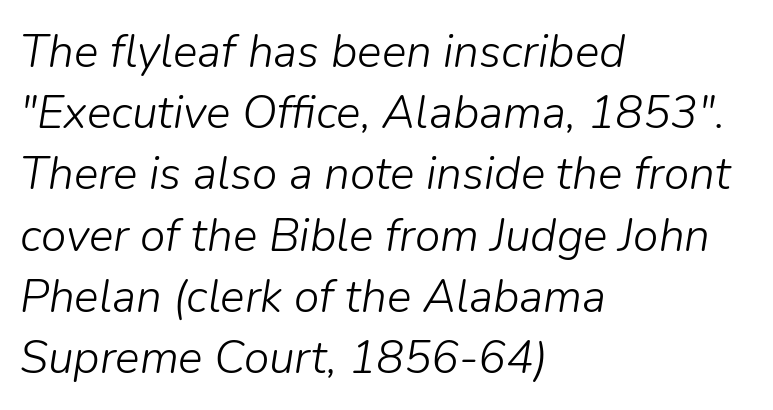
The image shows 46 px light type, italic (leaning right); set left-aligned, normal line spacing (1.33x), normal letter spacing, not underlined; low stroke contrast and a medium x-height.
